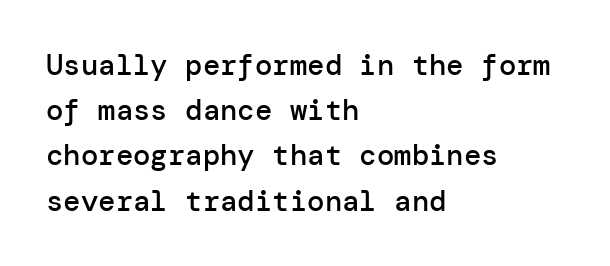
Leading matches the norm, producing a regular column. Tracking value appears to be zero — textbook default spacing. The ragged edge is on the right, which tells us the setting is flush left. I'd describe the lettering as semibold — firm but not a full bold.
